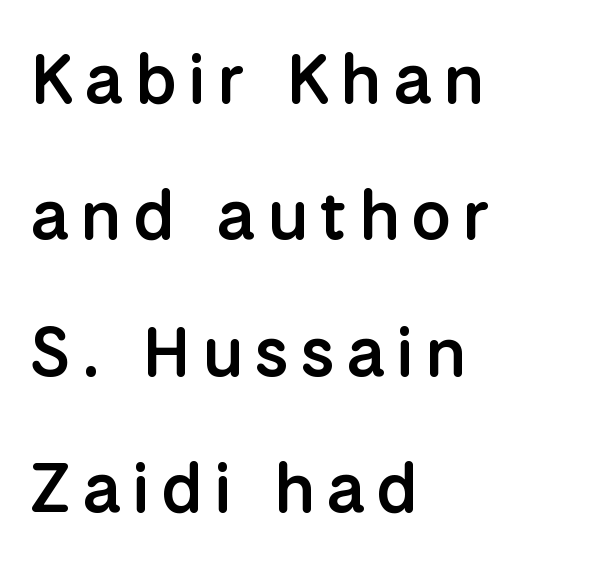
This is the in-between weight designers call semibold or demi. This is roman type, the default non-slanted kind. The glyphs are unaccompanied by any horizontal stroke below them. The space between consecutive lines is lavish. Visually the block forms a straight wall on the left and a jagged coastline on the right. Type style note: lacks serifs.
